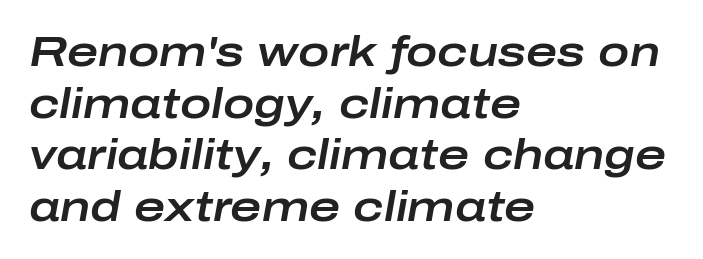
Has an underline been added? It has not. The type is set solid horizontally, with unmodified tracking. Visually the block forms a straight wall on the left and a jagged coastline on the right. This sample has the flowing, uneven cadence of proportional lettering. If you drew a line through each stem, it would be angled.
